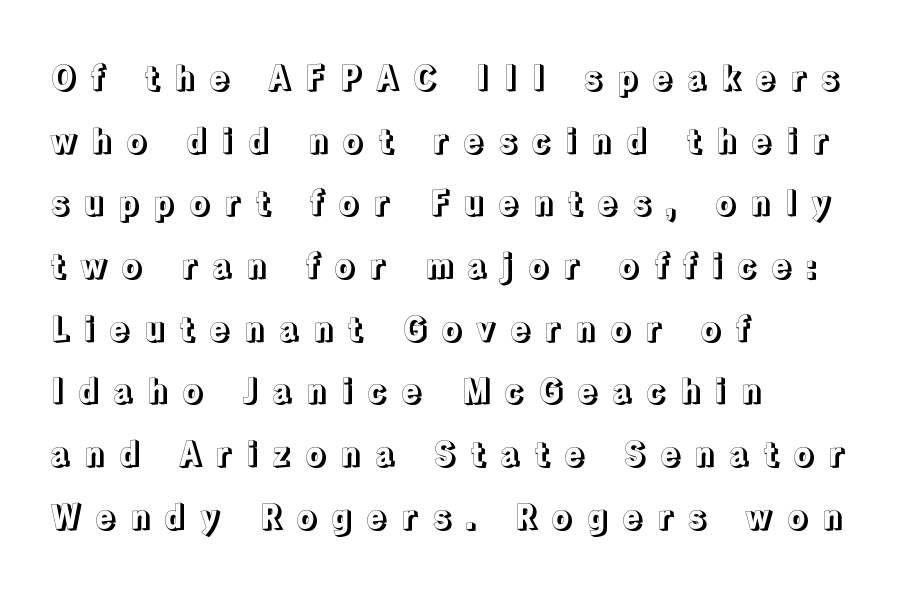
In terms of leading, this rendering errs on the spacious side. Bare-footed words on every line. In CSS terms this would be text-align: left. The rendering inserts visible extra space after every character. When letters stand straight like this, we call the style roman or upright. Each letter keeps its own natural width here, so spacing adapts to shape.
